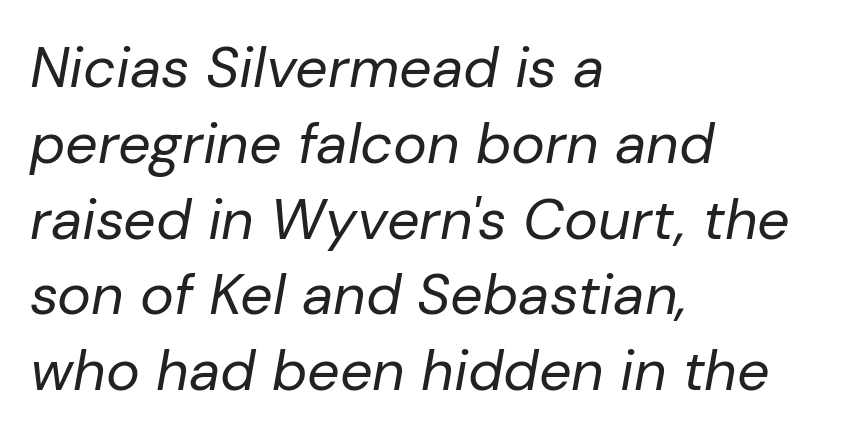
The image shows 57 px regular-weight type, italic (leaning right); set left-aligned, normal line spacing (1.33x), normal letter spacing, not underlined; low stroke contrast and a medium x-height.
